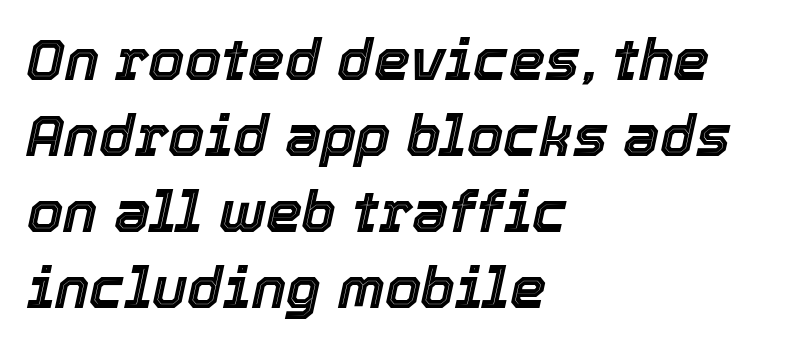
The image shows 58 px text type, italic (leaning right); set left-aligned, normal line spacing (1.31x), normal letter spacing, not underlined; a medium x-height.
